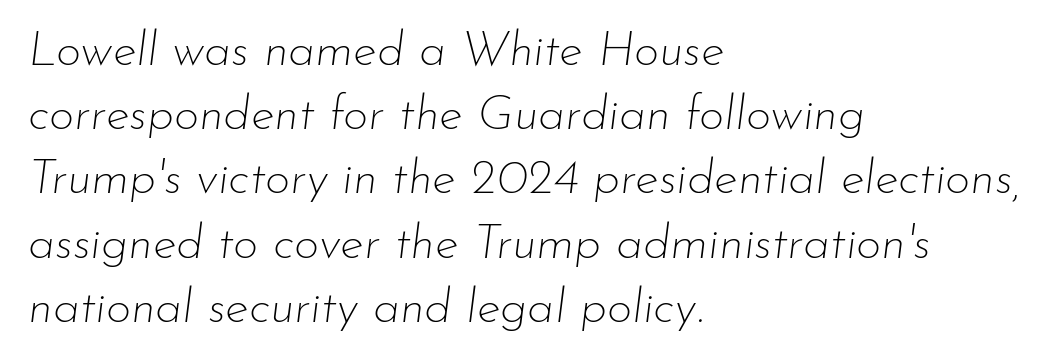
The image shows 49 px thin type, italic (leaning right); set left-aligned, normal line spacing (1.31x), normal letter spacing, not underlined; low stroke contrast and a small x-height.
